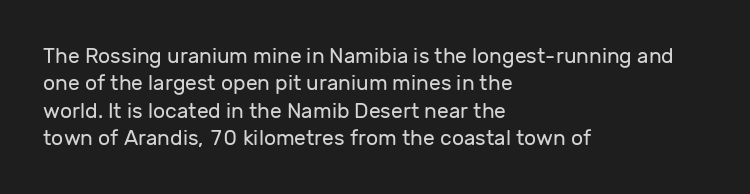
Reading down the block, your eye returns to a fixed left position each line. The weight tops out at a normal text grade. Interline gaps are of average width in this sample. The letters sit at their default tracking, neither squeezed nor spread.
